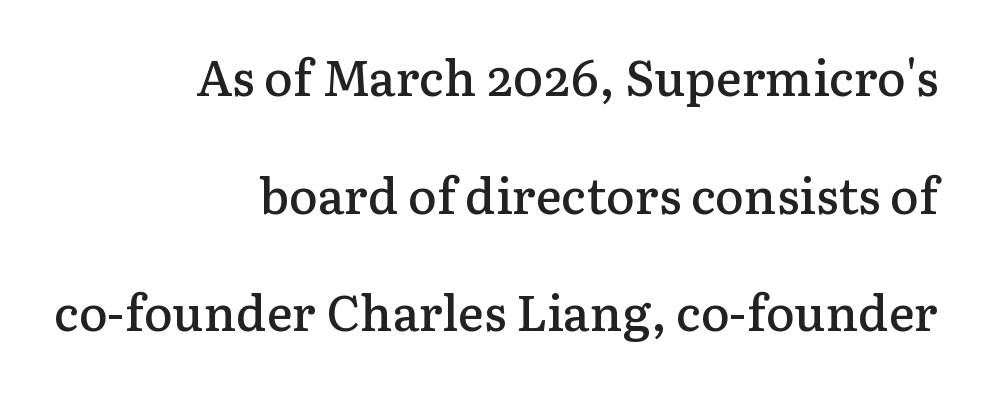
Spacing verdict: proportional, widths tailored to each character. The font family rendered here belongs to the serif group. Tracking value appears to be zero — textbook default spacing. The paragraph has a hard right edge and a soft left edge. The designer dialed line spacing up above the default.
